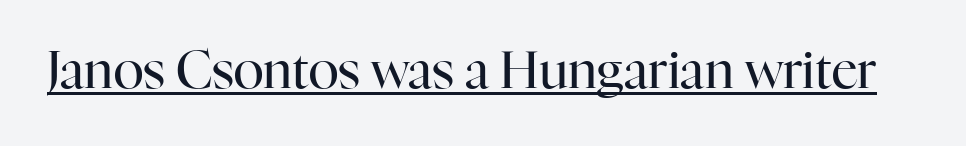
Q: Is the text bold? A: No.
Q: Is the text italic (slanted)? A: No, it is upright.
Q: Is the typeface a serif or a sans-serif typeface? A: Serif.
Q: Is the text underlined? A: Yes.
Q: Is the spacing between letters normal or unusually wide? A: Normal.
Q: Width (condensed, normal, or wide)? A: Normal.
Q: Stroke contrast? A: High.
Q: x-height? A: Medium.
Q: Monospaced? A: No.
